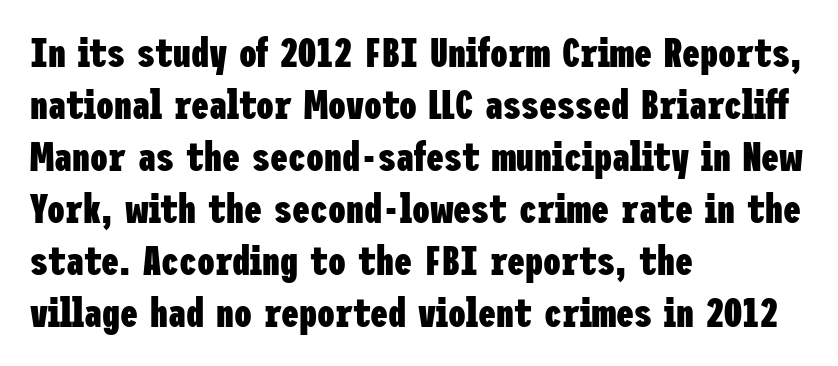
{"serif": "no", "italic": "no", "bold": "yes", "weight": "heavy", "width": "condensed", "stroke_contrast": "low", "x_height": "medium", "underline": "no", "align": "left", "line_spacing": "normal", "line_spacing_ratio": 1.3, "letter_spacing": "normal", "letter_spacing_em": 0.0, "glyph_px": 40}
